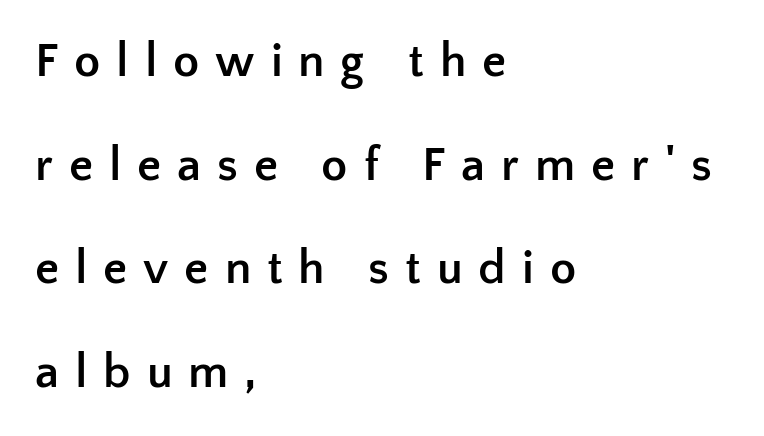
Descenders are the only things crossing below the line. The face used here is a sans, in the tradition of grotesques and geometrics. Horizontal alignment here is leftward, the default for most running prose. Look at the tracking — it's clearly loosened, letters drifting apart. A typesetter would call this proportional, since set widths differ per character. Students, this is bold: see how much ink each stroke carries.
